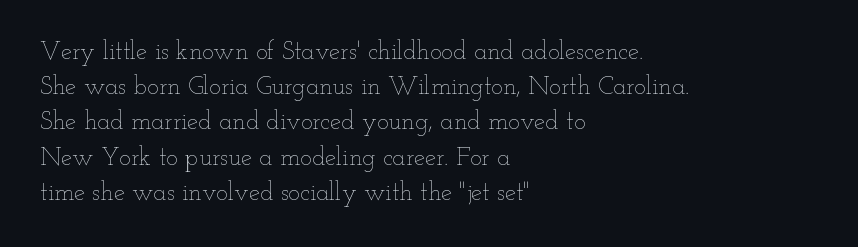
The image shows 25 px text type, upright; set left-aligned, normal line spacing (1.41x), normal letter spacing, not underlined.
